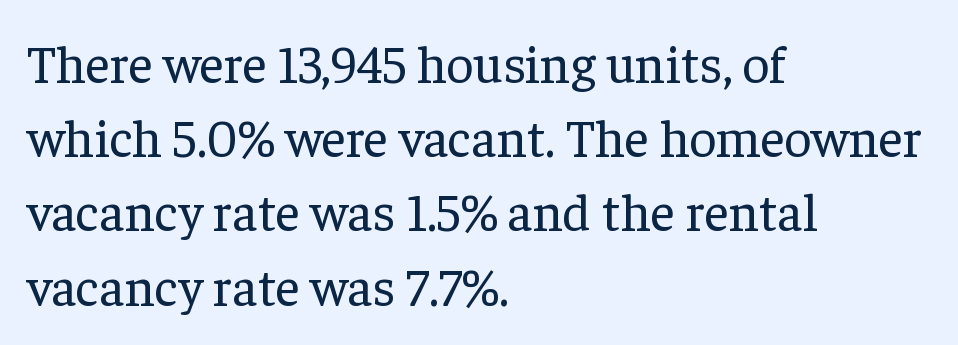
Q: Is the text bold? A: No.
Q: Is the text italic (slanted)? A: No, it is upright.
Q: Is the typeface a serif or a sans-serif typeface? A: Serif.
Q: Is the text underlined? A: No.
Q: How is the paragraph aligned? A: Left-aligned.
Q: Is the spacing between letters normal or unusually wide? A: Normal.
Q: Is the spacing between lines tight, normal or loose? A: Normal.
Q: Width (condensed, normal, or wide)? A: Normal.
Q: Stroke contrast? A: Low.
Q: x-height? A: Medium.
Q: Monospaced? A: No.
